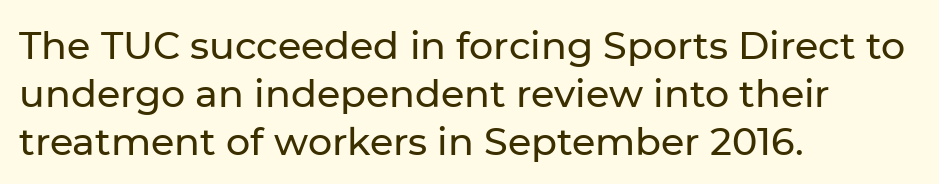
{"serif": "no", "italic": "no", "width": "normal", "stroke_contrast": "low", "x_height": "medium", "monospaced": "no", "underline": "no", "align": "left", "line_spacing": "normal", "line_spacing_ratio": 1.26, "letter_spacing": "normal", "letter_spacing_em": 0.0, "glyph_px": 38}
